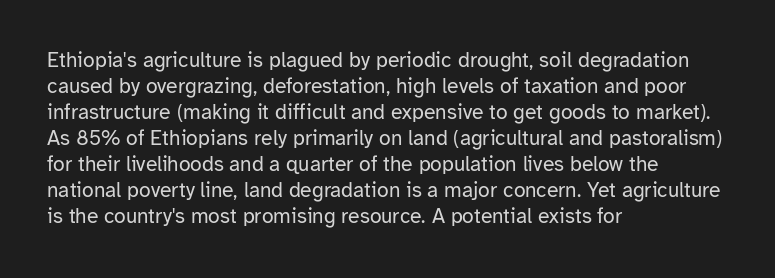
The typography opts for an upright posture over an oblique one. Unmarked baselines from the first word to the last. Students, note that the glyphs here touch the page at normal intervals. Which margin do the lines hug? The left one — the right edge is uneven. The typesetting does not lean heavy: it is not bold.
